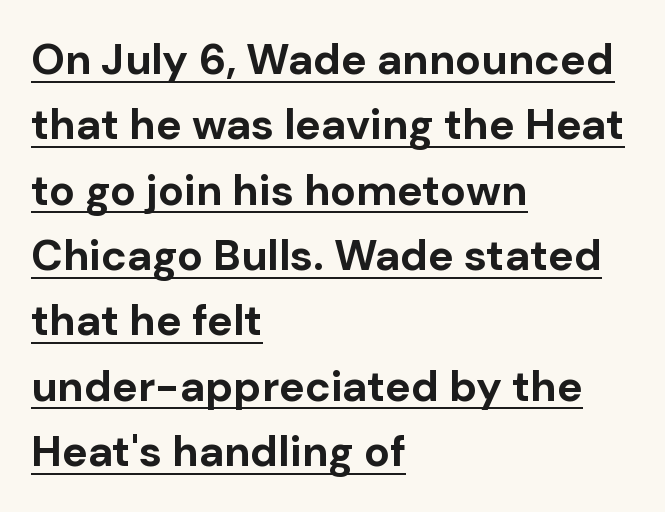
Here the designer chose a conventional face with non-uniform glyph widths. Reading down the column, the eye jumps a familiar distance to each next line. A typesetter would label this face a sans. This is the regular roman posture of the typeface. In CSS terms this would be text-align: left. A continuous stroke trails under the words, as in a hyperlink.
